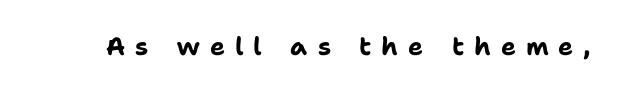
Q: Is the text bold? A: Yes.
Q: Is the text italic (slanted)? A: No, it is upright.
Q: Is the text underlined? A: No.
Q: Is the spacing between letters normal or unusually wide? A: Unusually wide.
